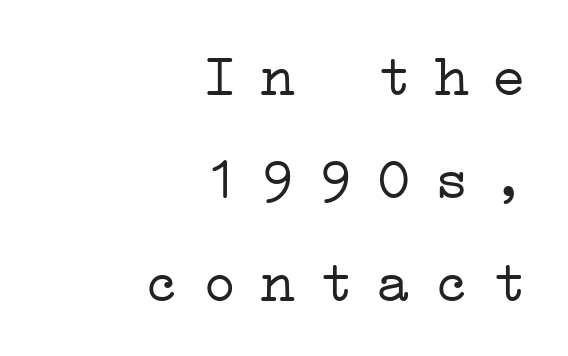
{"serif": "yes", "italic": "no", "bold": "no", "weight": "light", "width": "wide", "stroke_contrast": "low", "x_height": "medium", "underline": "no", "align": "right", "line_spacing_ratio": 1.75, "letter_spacing": "wide", "letter_spacing_em": 0.38, "glyph_px": 59}
